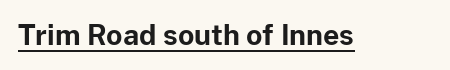
{"serif": "no", "italic": "no", "bold": "yes", "weight": "bold", "width": "normal", "stroke_contrast": "low", "x_height": "medium", "monospaced": "no", "underline": "yes", "letter_spacing": "normal", "letter_spacing_em": 0.0, "glyph_px": 28}
